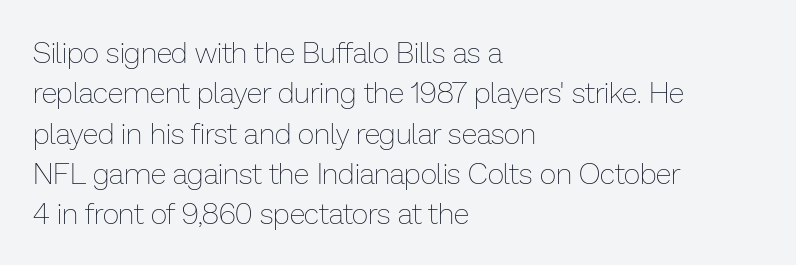
Q: Is the text bold? A: No.
Q: Is the text italic (slanted)? A: No, it is upright.
Q: Is the text underlined? A: No.
Q: How is the paragraph aligned? A: Left-aligned.
Q: Is the spacing between letters normal or unusually wide? A: Normal.
Q: Is the spacing between lines tight, normal or loose? A: Normal.
Q: Width (condensed, normal, or wide)? A: Normal.
Q: Stroke contrast? A: Low.
Q: x-height? A: Medium.
Q: Monospaced? A: No.
